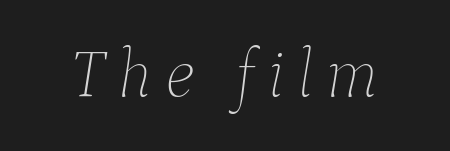
The image shows 69 px thin type, italic (leaning right); set not underlined; low stroke contrast and a medium x-height.
